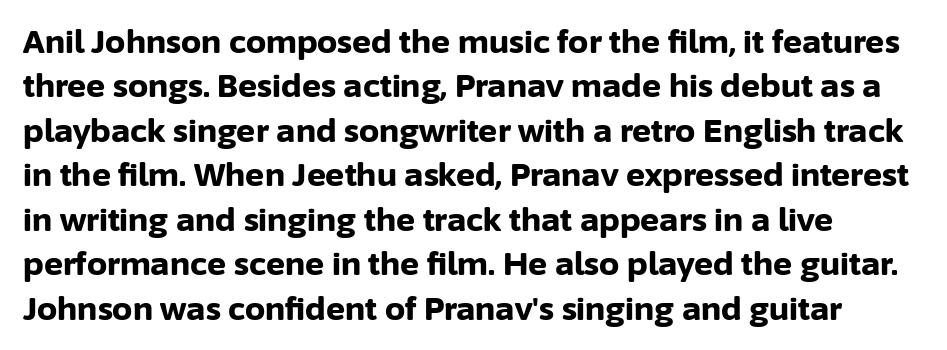
Q: Is the text bold? A: Yes.
Q: Is the text italic (slanted)? A: No, it is upright.
Q: Is the typeface a serif or a sans-serif typeface? A: Sans-serif.
Q: Is the text underlined? A: No.
Q: How is the paragraph aligned? A: Left-aligned.
Q: Is the spacing between letters normal or unusually wide? A: Normal.
Q: Is the spacing between lines tight, normal or loose? A: Normal.
Q: Width (condensed, normal, or wide)? A: Normal.
Q: Stroke contrast? A: Low.
Q: x-height? A: Medium.
Q: Monospaced? A: No.
